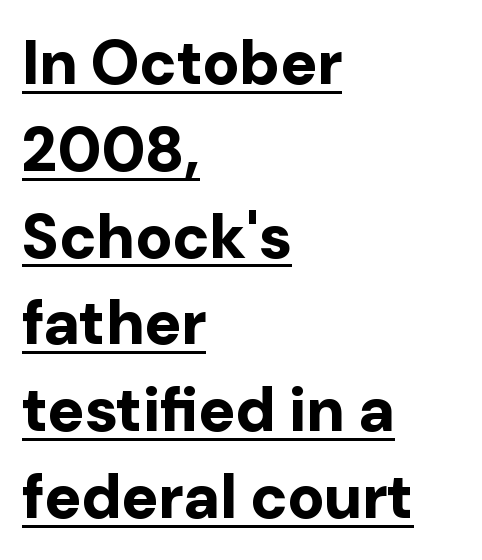
The typesetter chose a ragged-right arrangement here. Short note: letters normally spaced. Emphasis by weight is at full strength: bold. Each line of the rendering has a horizontal stroke beneath the glyphs. Characters remain perfectly vertical along every line.
